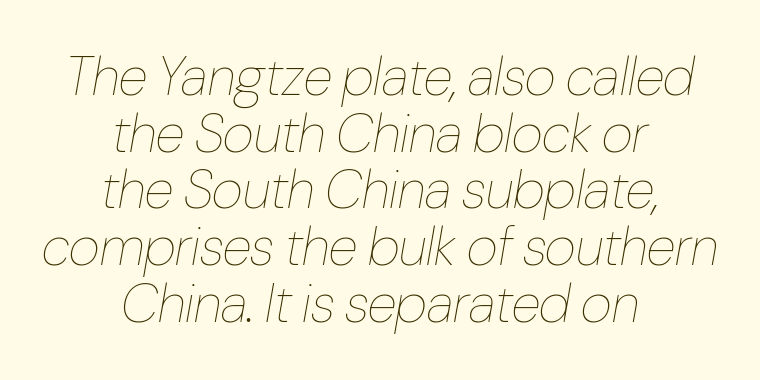
A typesetter would call this zero additional tracking. The specimen omits any rule beneath the text block's lines. Notice how descenders almost collide with the ascenders below — that's tight leading. Note the varied advance widths — an 'i' is clearly narrower than an 'm'. Is the type heavy? It reads as light-to-regular instead. One-word summary of the alignment: center.
